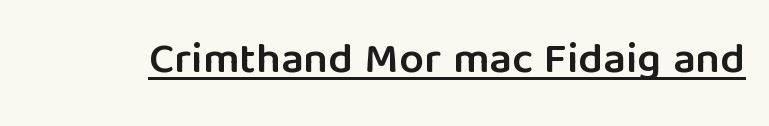
{"serif": "no", "italic": "no", "bold": "semi", "weight": "semibold", "width": "normal", "stroke_contrast": "low", "x_height": "medium", "monospaced": "no", "underline": "yes", "letter_spacing": "normal", "letter_spacing_em": 0.0, "glyph_px": 44}
